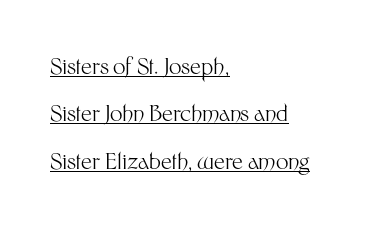
The typesetting does not lean heavy: it is not bold. In designer terms, the underline attribute is active on this setting. A great deal of white space separates one row of letters from the next. All the whitespace from short lines collects on the right. This rendering leaves character spacing at its baseline value. The specimen reads as upright at a glance.
